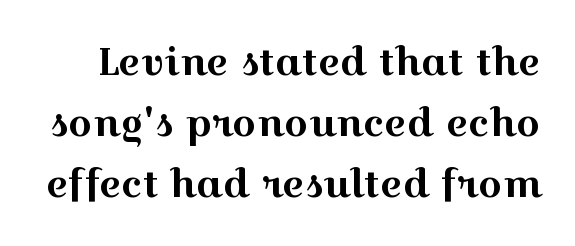
Q: Is the text italic (slanted)? A: No, it is upright.
Q: Is the typeface a serif or a sans-serif typeface? A: Serif.
Q: Is the text underlined? A: No.
Q: Is the spacing between letters normal or unusually wide? A: Normal.
Q: Is the spacing between lines tight, normal or loose? A: Normal.
Q: Width (condensed, normal, or wide)? A: Wide.
Q: x-height? A: Medium.
Q: Monospaced? A: No.
